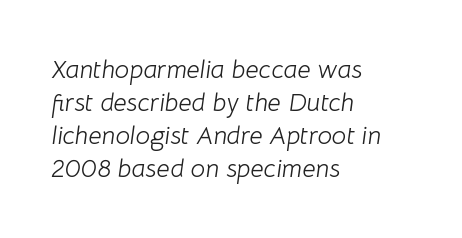
The image shows 26 px text type, italic (leaning right); set left-aligned, normal line spacing (1.27x), normal letter spacing, not underlined.
